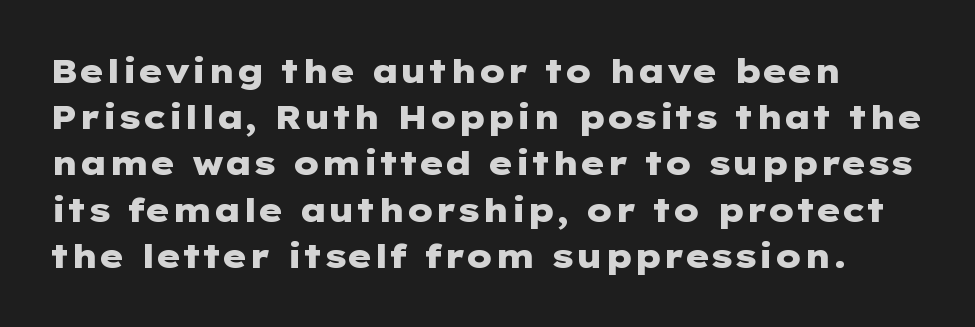
The face used here is a sans, in the tradition of grotesques and geometrics. When letters stand straight like this, we call the style roman or upright. The glyphs have the mass of a bold cut. Letter spacing: default.
